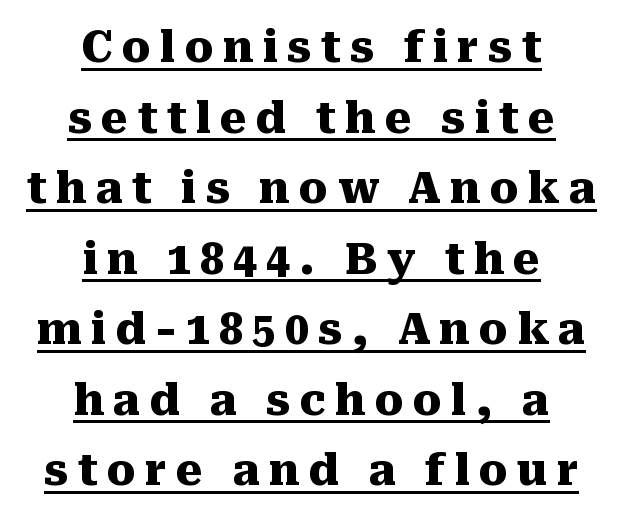
The image shows 43 px heavy serif type, upright; set centered, normal line spacing (1.64x), unusually wide letter spacing (+0.21 em), underlined; medium stroke contrast and a medium x-height.
